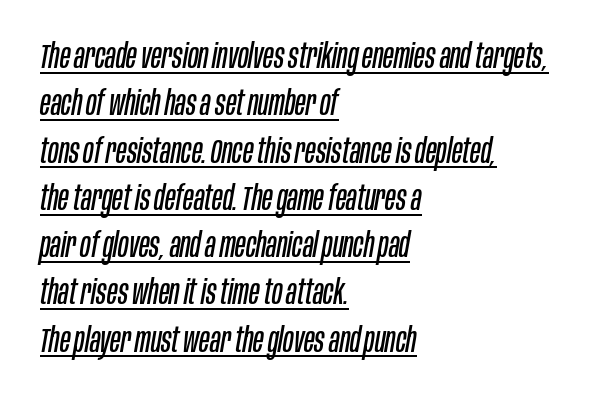
Caption: standard tracking, unaltered. Weight: not bold — regular or lighter. What decoration does the sample have? An underline. Spacing verdict: proportional, widths tailored to each character.
